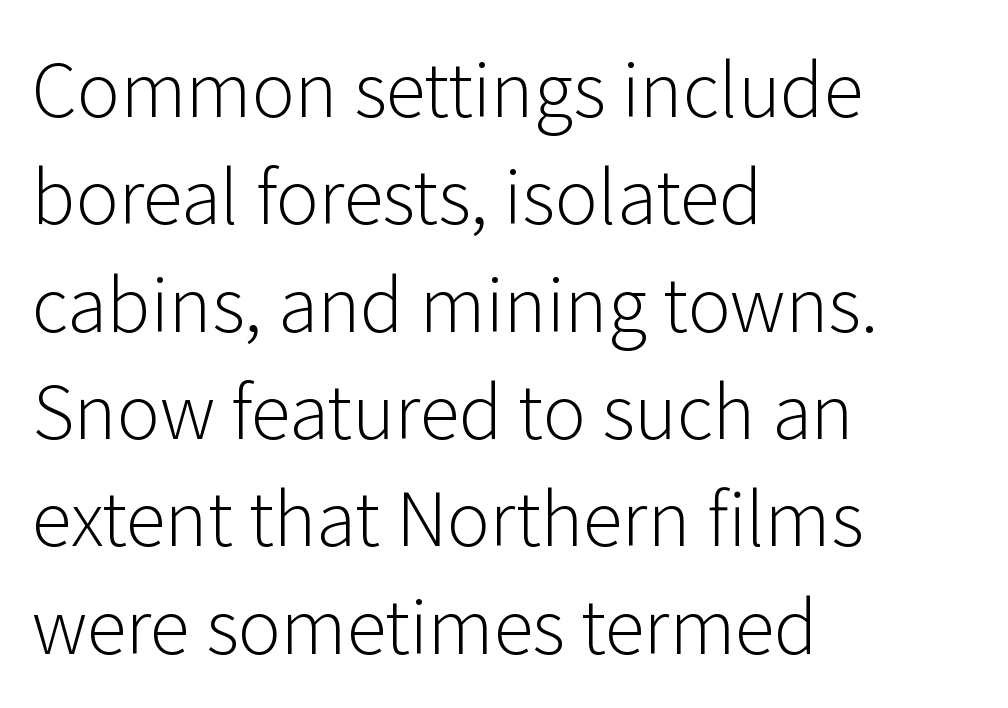
Q: Is the text bold? A: No.
Q: Is the text italic (slanted)? A: No, it is upright.
Q: Is the typeface a serif or a sans-serif typeface? A: Sans-serif.
Q: Is the text underlined? A: No.
Q: How is the paragraph aligned? A: Left-aligned.
Q: Is the spacing between letters normal or unusually wide? A: Normal.
Q: Is the spacing between lines tight, normal or loose? A: Normal.
Q: Width (condensed, normal, or wide)? A: Normal.
Q: Stroke contrast? A: Low.
Q: x-height? A: Medium.
Q: Monospaced? A: No.
